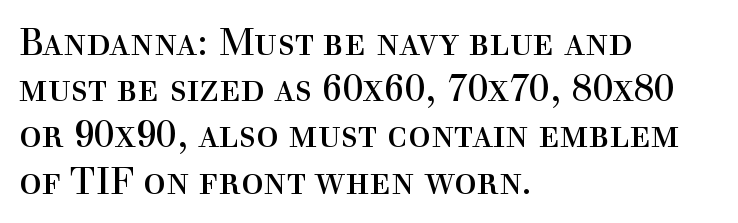
The leading is moderate, giving the passage an even texture. The area under the type is left untouched. Characters remain perfectly vertical along every line. The designer went with a serif here, giving each stem small feet. The passage is arranged the way most books set body copy — flush left. This reads as an unemphasized weight, regular at the heaviest.
